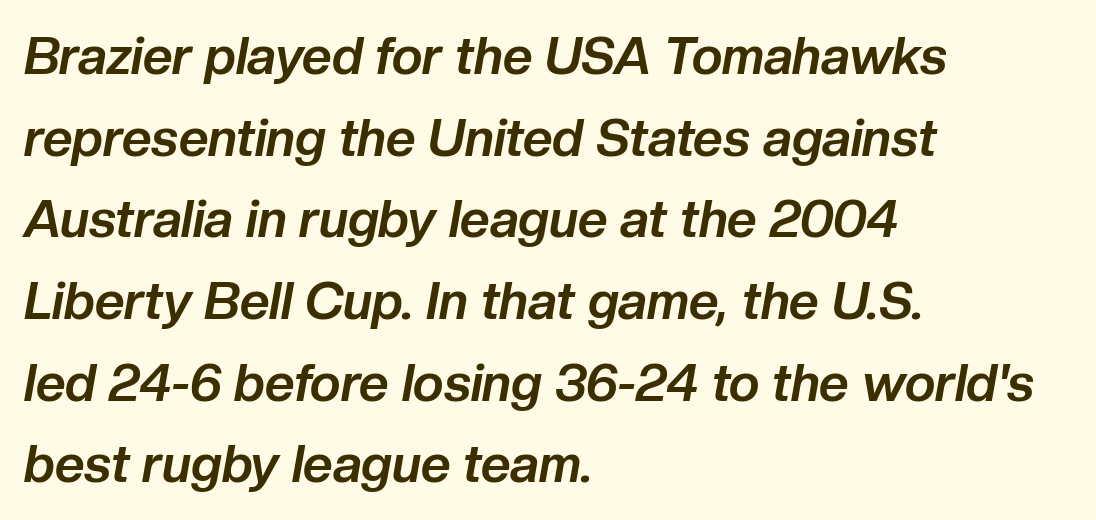
Does the weight exceed regular? Yes, all the way to bold. Anything drawn beneath the words? Only blank space. Left-aligned paragraph, ragged on the right. Leading: standard. Standard letterfit; no display-style spreading of the glyphs. Each letter keeps its own natural width here, so spacing adapts to shape.
